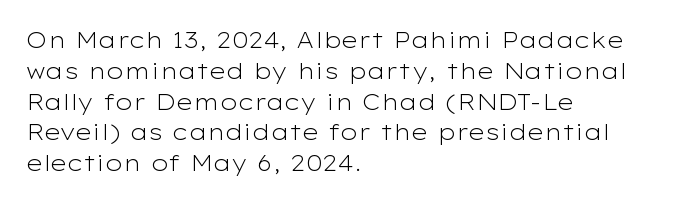
Q: Is the text bold? A: No.
Q: Is the text italic (slanted)? A: No, it is upright.
Q: Is the text underlined? A: No.
Q: How is the paragraph aligned? A: Left-aligned.
Q: Is the spacing between letters normal or unusually wide? A: Normal.
Q: Is the spacing between lines tight, normal or loose? A: Normal.
